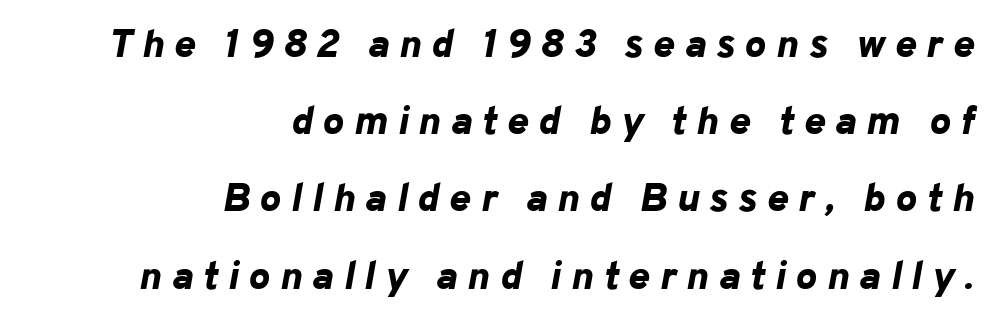
Notice how thick the strokes are: this is what a full bold looks like. The space beneath each line is pristine and unruled. The text carries the slant typical of an italic or oblique font. Someone cranked the tracking dial way up on this one. One glance says open: line gaps are wider than usual. This sample is right-justified, so line beginnings fall wherever the words allow.
